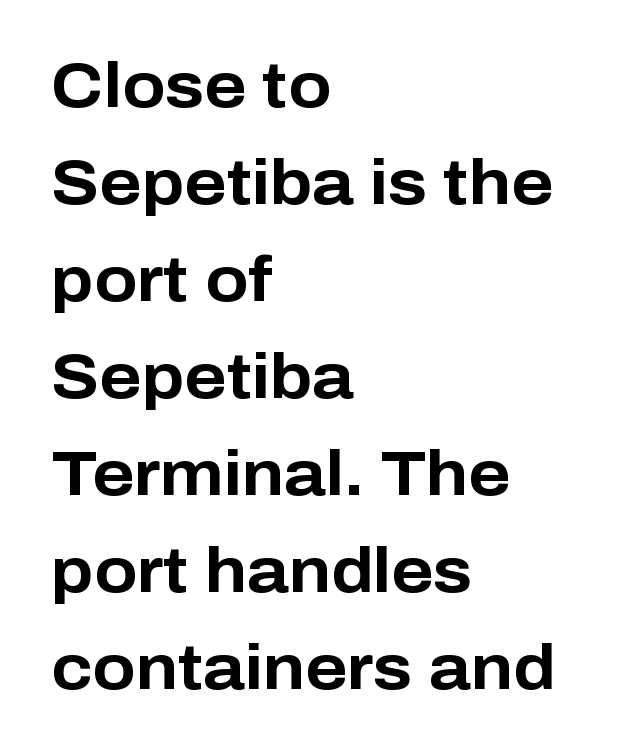
The image shows 63 px bold sans-serif type, upright; set left-aligned, normal line spacing (1.54x), normal letter spacing, not underlined; low stroke contrast and a medium x-height.
